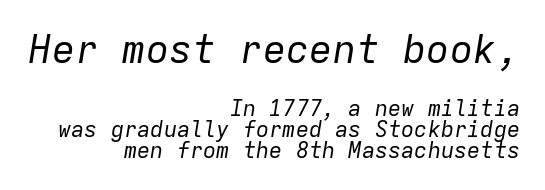
The rag falls on the left side of this text block. Visually, the top section dominates because its glyphs are scaled up. The lines are packed closely together with very little leading. Stroke mass is kept to a normal reading level or below.
